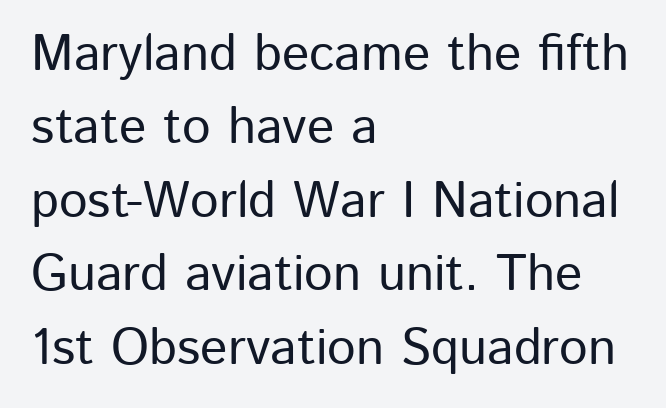
{"serif": "no", "italic": "no", "width": "normal", "stroke_contrast": "low", "x_height": "medium", "monospaced": "no", "underline": "no", "align": "left", "line_spacing": "normal", "line_spacing_ratio": 1.44, "letter_spacing": "normal", "letter_spacing_em": 0.0, "glyph_px": 51}
